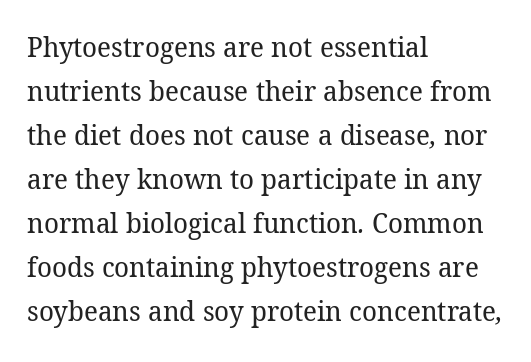
Q: Is the text bold? A: No.
Q: Is the typeface a serif or a sans-serif typeface? A: Serif.
Q: Is the text underlined? A: No.
Q: How is the paragraph aligned? A: Left-aligned.
Q: Is the spacing between letters normal or unusually wide? A: Normal.
Q: Is the spacing between lines tight, normal or loose? A: Normal.
Q: Width (condensed, normal, or wide)? A: Normal.
Q: Stroke contrast? A: Low.
Q: x-height? A: Medium.
Q: Monospaced? A: No.
